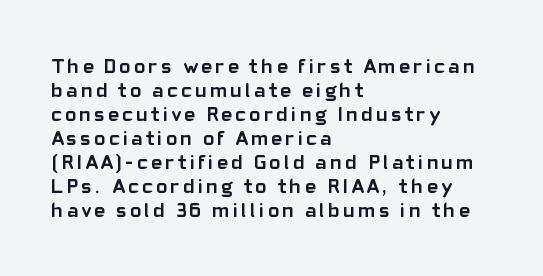
{"italic": "no", "bold": "yes", "underline": "no", "align": "left", "line_spacing": "tight", "line_spacing_ratio": 1.14, "glyph_px": 21}
